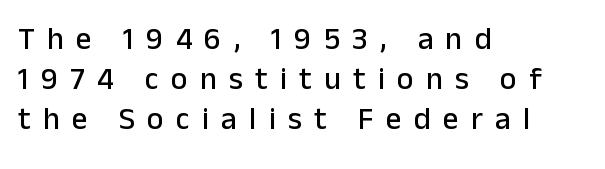
Q: Is the text italic (slanted)? A: No, it is upright.
Q: Is the typeface a serif or a sans-serif typeface? A: Sans-serif.
Q: Is the text underlined? A: No.
Q: How is the paragraph aligned? A: Left-aligned.
Q: Is the spacing between letters normal or unusually wide? A: Unusually wide.
Q: Is the spacing between lines tight, normal or loose? A: Normal.
Q: Width (condensed, normal, or wide)? A: Normal.
Q: Stroke contrast? A: Low.
Q: x-height? A: Medium.
Q: Monospaced? A: No.
